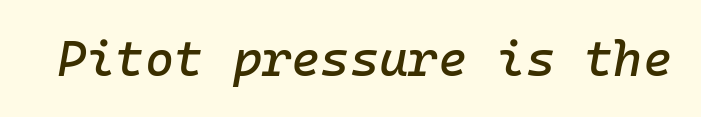
The image shows 50 px text type, italic (leaning right), monospaced; set normal letter spacing, not underlined; low stroke contrast and a medium x-height.
